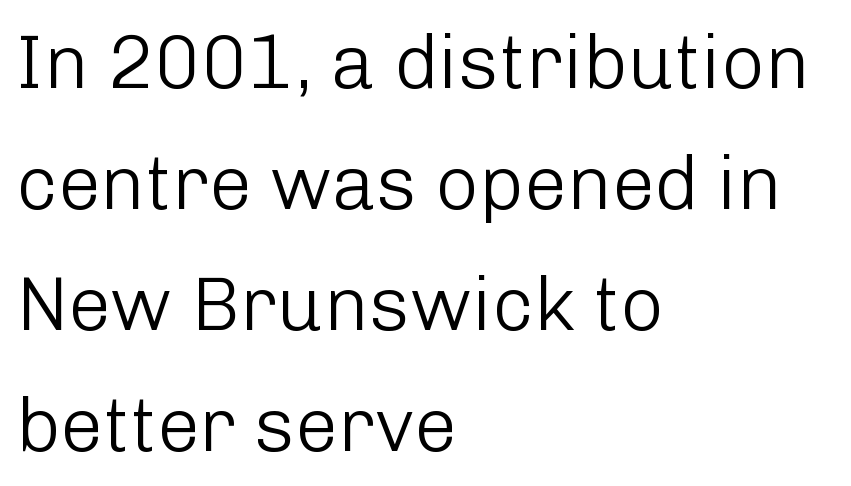
The image shows 76 px light sans-serif type, upright; set left-aligned, normal line spacing (1.59x), normal letter spacing, not underlined; low stroke contrast and a medium x-height.
